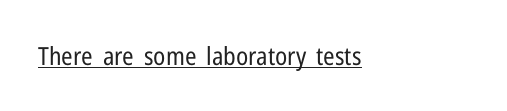
{"italic": "no", "bold": "no", "underline": "yes", "align": "left", "letter_spacing": "normal", "letter_spacing_em": 0.0, "glyph_px": 25}
